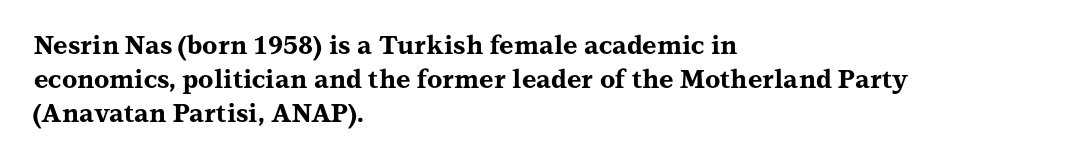
The image shows 25 px bold type, upright; set left-aligned, normal line spacing (1.37x), normal letter spacing, not underlined.
